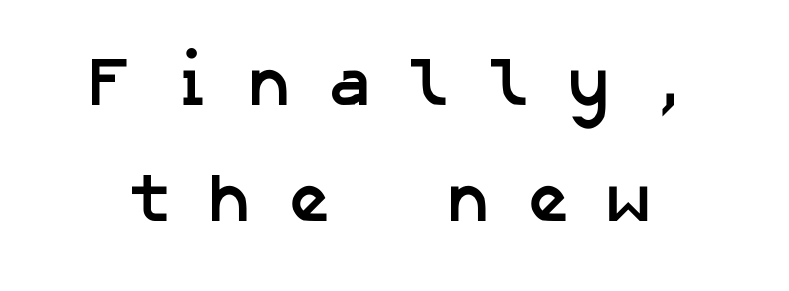
Q: Is the text bold? A: Yes.
Q: Is the typeface a serif or a sans-serif typeface? A: Sans-serif.
Q: Is the text underlined? A: No.
Q: Is the spacing between letters normal or unusually wide? A: Unusually wide.
Q: Is the spacing between lines tight, normal or loose? A: Normal.
Q: Width (condensed, normal, or wide)? A: Normal.
Q: Stroke contrast? A: Low.
Q: x-height? A: Medium.
